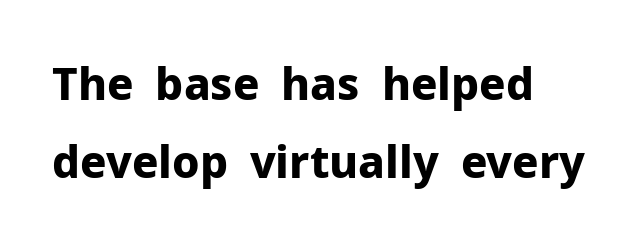
Every character sits straight up, as roman type does. Reading down the block, your eye returns to a fixed left position each line. Bold? Absolutely — the strokes are thick and heavy. Check where the strokes stop: nothing finishes them off — pure sans. Honestly, there is no underline to notice here at all.
